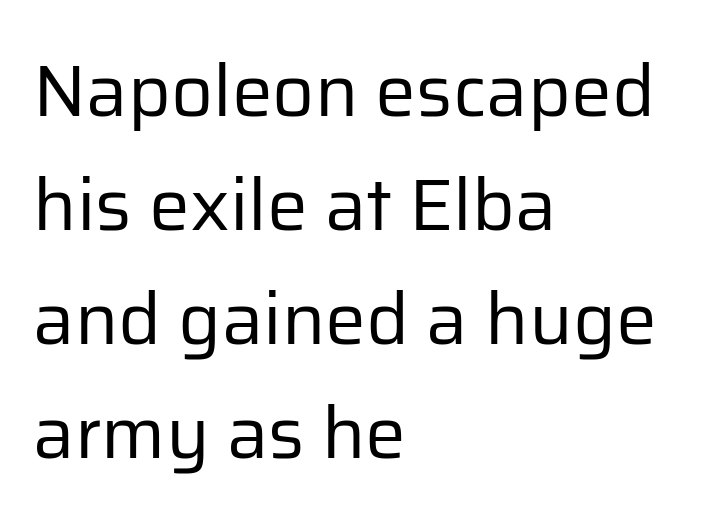
{"serif": "no", "italic": "no", "bold": "no", "weight": "regular", "width": "normal", "stroke_contrast": "low", "x_height": "medium", "monospaced": "no", "underline": "no", "align": "left", "line_spacing": "normal", "line_spacing_ratio": 1.56, "letter_spacing": "normal", "letter_spacing_em": 0.0, "glyph_px": 73}
